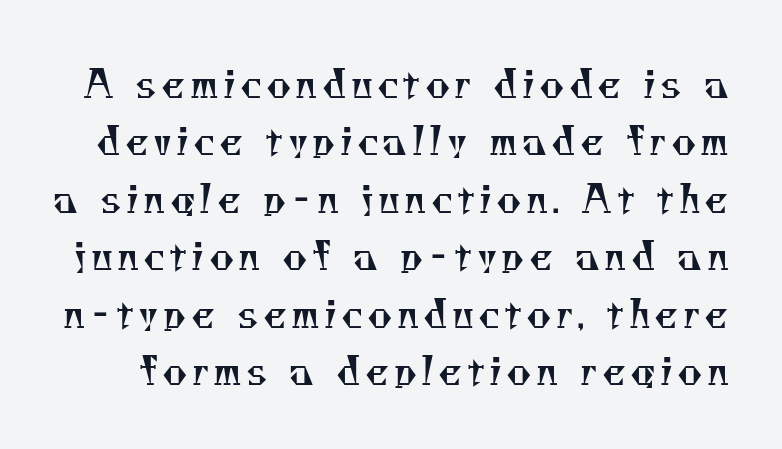
The image shows 38 px regular-weight serif type; set normal line spacing (1.51x), not underlined; medium stroke contrast and a small x-height.
